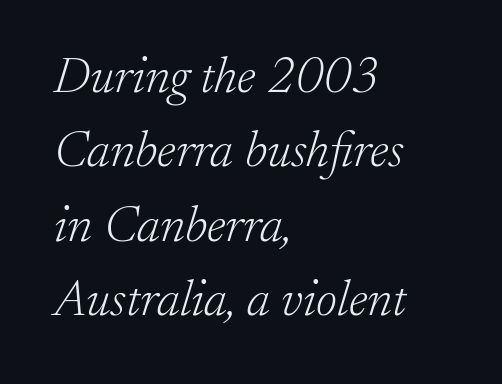
The image shows 51 px light serif type, italic (leaning right); set left-aligned, normal line spacing (1.46x), normal letter spacing, not underlined; low stroke contrast and a small x-height.
